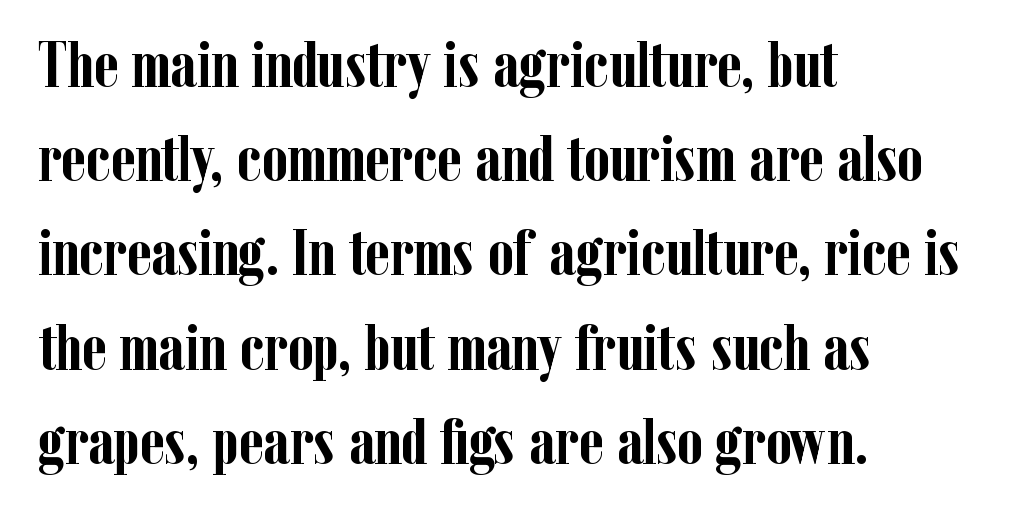
The image shows 65 px semibold, condensed serif type, upright; set left-aligned, normal line spacing (1.45x), normal letter spacing, not underlined; low stroke contrast and a medium x-height.
